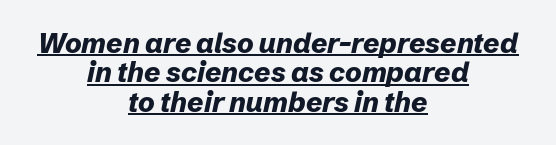
Cramped leading. Is the type slanted? Yes — the strokes lean at a clear angle. The letters are bold, with thick, heavy strokes. The horizontal fit of the characters is conventional and even.
